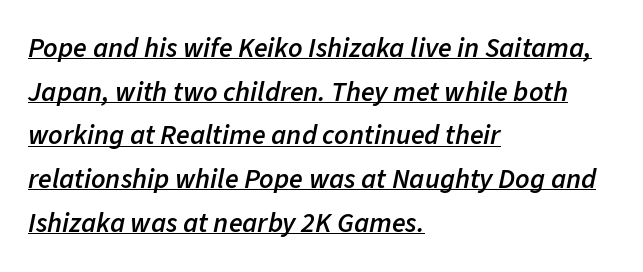
Q: Is the text bold? A: Semi-bold.
Q: Is the text italic (slanted)? A: Yes, it leans right by about 11 degrees.
Q: Is the text underlined? A: Yes.
Q: How is the paragraph aligned? A: Left-aligned.
Q: Is the spacing between letters normal or unusually wide? A: Normal.
Q: Is the spacing between lines tight, normal or loose? A: Normal.
Q: Width (condensed, normal, or wide)? A: Normal.
Q: Stroke contrast? A: Low.
Q: x-height? A: Medium.
Q: Monospaced? A: No.
